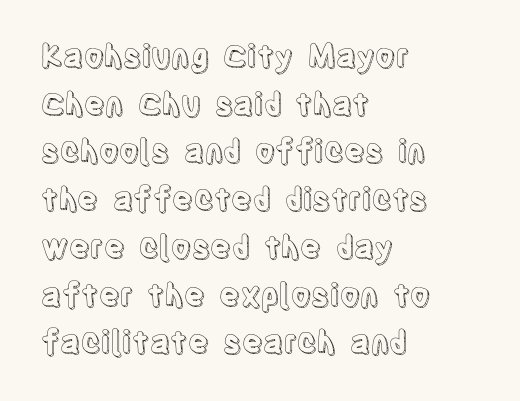
Q: Is the text italic (slanted)? A: No, it is upright.
Q: Is the text underlined? A: No.
Q: How is the paragraph aligned? A: Left-aligned.
Q: Is the spacing between letters normal or unusually wide? A: Normal.
Q: Is the spacing between lines tight, normal or loose? A: Normal.
Q: Width (condensed, normal, or wide)? A: Condensed.
Q: x-height? A: Large.
Q: Monospaced? A: No.
